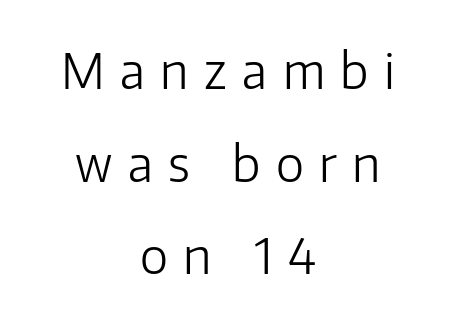
{"serif": "no", "italic": "no", "bold": "no", "weight": "light", "width": "normal", "stroke_contrast": "low", "x_height": "medium", "monospaced": "no", "underline": "no", "align": "center", "line_spacing": "loose", "line_spacing_ratio": 1.93, "letter_spacing": "wide", "letter_spacing_em": 0.32, "glyph_px": 48}
